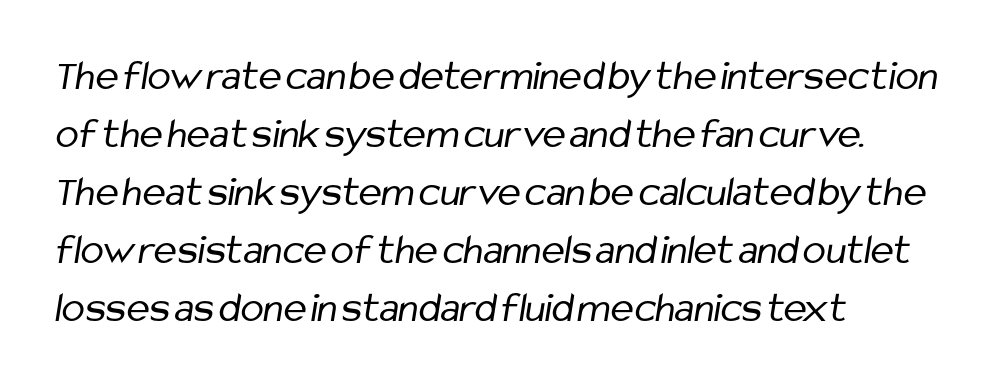
The image shows 43 px regular-weight, condensed sans-serif type; set left-aligned, normal line spacing (1.35x), normal letter spacing, not underlined; low stroke contrast and a medium x-height.
